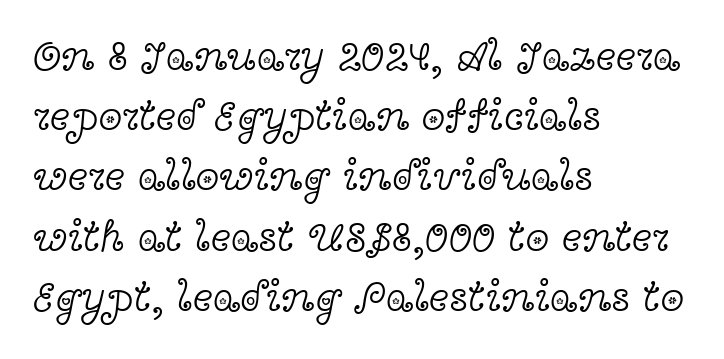
The gaps between neighbouring characters are ordinary and unremarkable. The passage shown is not bold in any degree. How would I describe the line gaps? Plain and ordinary. Check the space under the baseline: it is left empty.
